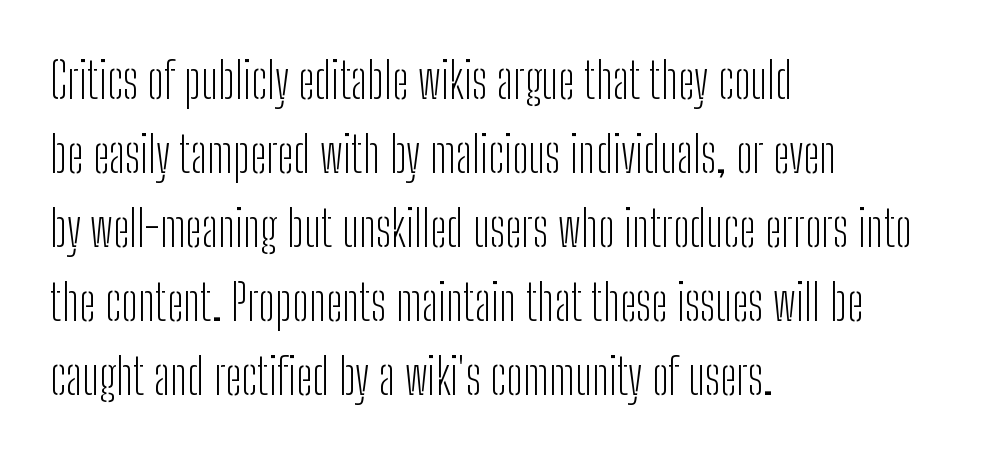
Q: Is the text bold? A: No.
Q: Is the text italic (slanted)? A: No, it is upright.
Q: Is the typeface a serif or a sans-serif typeface? A: Sans-serif.
Q: Is the text underlined? A: No.
Q: How is the paragraph aligned? A: Left-aligned.
Q: Is the spacing between letters normal or unusually wide? A: Normal.
Q: Is the spacing between lines tight, normal or loose? A: Normal.
Q: Width (condensed, normal, or wide)? A: Condensed.
Q: Stroke contrast? A: Low.
Q: x-height? A: Medium.
Q: Monospaced? A: No.
